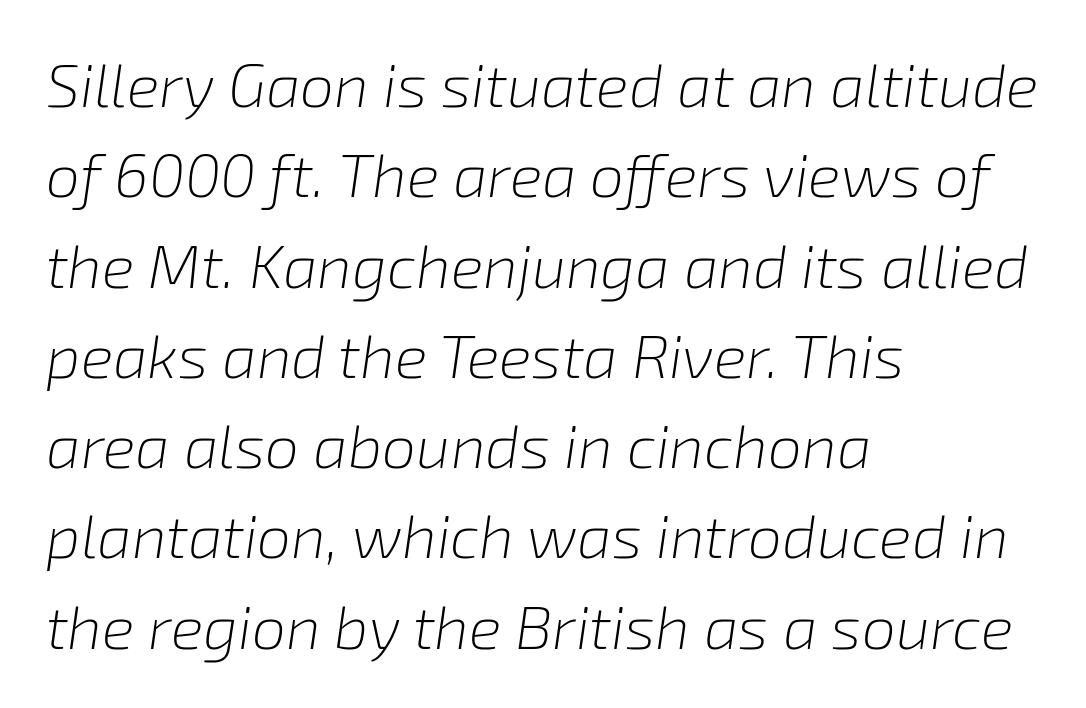
Q: Is the text bold? A: No.
Q: Is the text italic (slanted)? A: Yes, it leans right by about 8 degrees.
Q: Is the text underlined? A: No.
Q: How is the paragraph aligned? A: Left-aligned.
Q: Is the spacing between letters normal or unusually wide? A: Normal.
Q: Is the spacing between lines tight, normal or loose? A: Normal.
Q: Width (condensed, normal, or wide)? A: Normal.
Q: Stroke contrast? A: Low.
Q: x-height? A: Medium.
Q: Monospaced? A: No.
